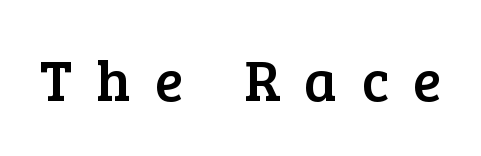
{"serif": "yes", "italic": "no", "width": "normal", "stroke_contrast": "low", "x_height": "medium", "monospaced": "no", "underline": "no", "letter_spacing": "wide", "letter_spacing_em": 0.42, "glyph_px": 58}
